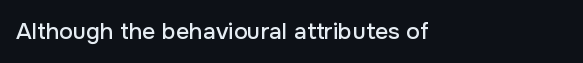
The image shows 23 px text type, upright; set left-aligned, normal letter spacing, not underlined.
